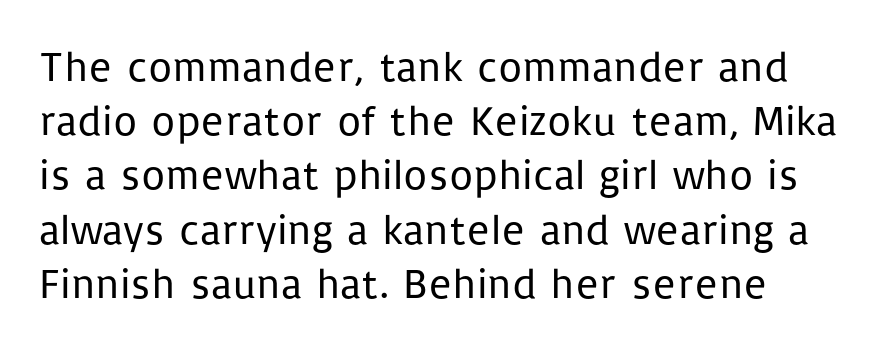
The image shows 42 px regular-weight sans-serif type, upright; set left-aligned, normal line spacing (1.29x), normal letter spacing, not underlined; low stroke contrast and a medium x-height.
